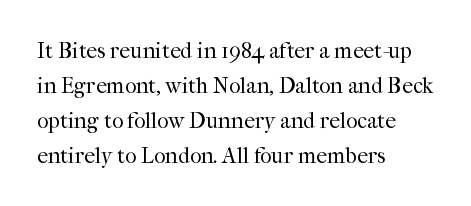
The image shows 22 px text type, upright; set left-aligned, normal line spacing (1.59x), normal letter spacing, not underlined.
